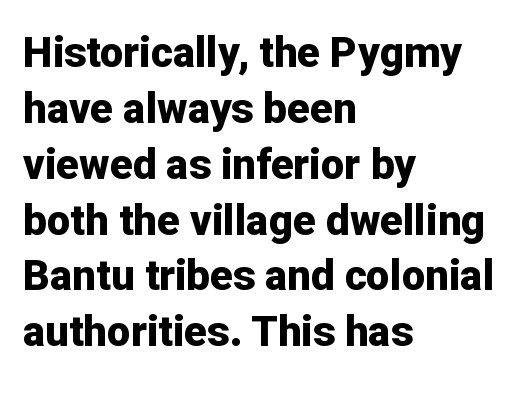
Q: Is the text bold? A: Yes.
Q: Is the text italic (slanted)? A: No, it is upright.
Q: Is the typeface a serif or a sans-serif typeface? A: Sans-serif.
Q: Is the text underlined? A: No.
Q: How is the paragraph aligned? A: Left-aligned.
Q: Is the spacing between letters normal or unusually wide? A: Normal.
Q: Is the spacing between lines tight, normal or loose? A: Normal.
Q: Width (condensed, normal, or wide)? A: Normal.
Q: Stroke contrast? A: Low.
Q: x-height? A: Medium.
Q: Monospaced? A: No.
